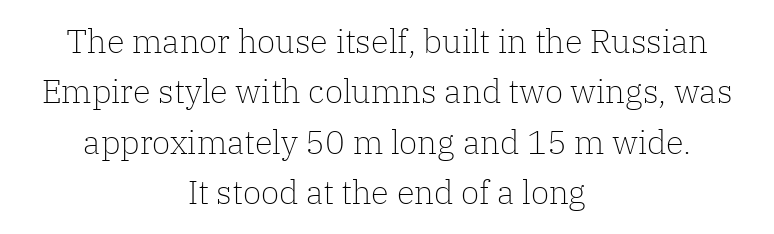
The characters are drawn with everyday or finer stroke widths. Default kerning and tracking; the words read as compact shapes. Observe the serifs anchoring each vertical stroke in this sample. Vertically, the passage feels balanced, rows spaced as you'd expect. The rendering positions every line midway between the sides. Varying glyph widths throughout — classic text-font behaviour.
